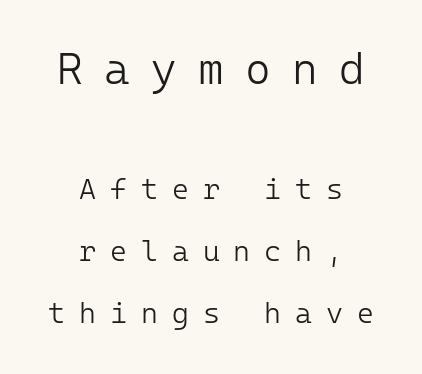
Q: Is the text bold? A: No.
Q: Is the text italic (slanted)? A: No, it is upright.
Q: Is the typeface a serif or a sans-serif typeface? A: Sans-serif.
Q: Is the text underlined? A: No.
Q: How is the paragraph aligned? A: Centered.
Q: Is the spacing between letters normal or unusually wide? A: Unusually wide.
Q: Is the spacing between lines tight, normal or loose? A: Loose.
Q: Which block of text is set in a larger size, the first (top) or the second (bottom)? A: The first (top) one.
Q: Width (condensed, normal, or wide)? A: Normal.
Q: Stroke contrast? A: Low.
Q: x-height? A: Medium.
